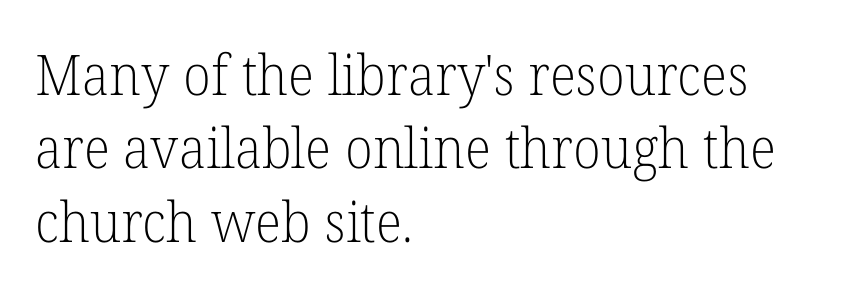
Think of a printed novel: that variable character pitch is what you see here. Old-style or modern, the face here clearly has serifs. Compared with typical paragraphs, the rows here are spaced about the same. Lines of text with bare space underneath.
